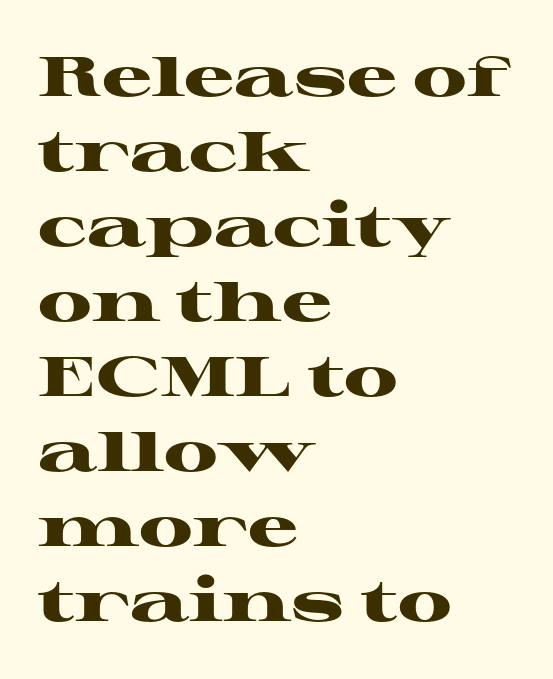
{"serif": "yes", "italic": "no", "bold": "yes", "weight": "heavy", "width": "wide", "stroke_contrast": "high", "x_height": "medium", "monospaced": "no", "underline": "no", "align": "left", "line_spacing": "normal", "line_spacing_ratio": 1.34, "letter_spacing": "normal", "letter_spacing_em": 0.0, "glyph_px": 56}
